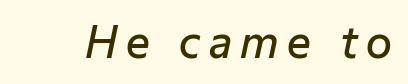
The zone under the glyphs is completely vacant. The letterforms stand isolated, each surrounded by extra space. Proportional: the letters do not fall into vertical columns. Every letter is mildly thick-stroked: semibold rather than bold. If you drew a line through each stem, it would be angled.
